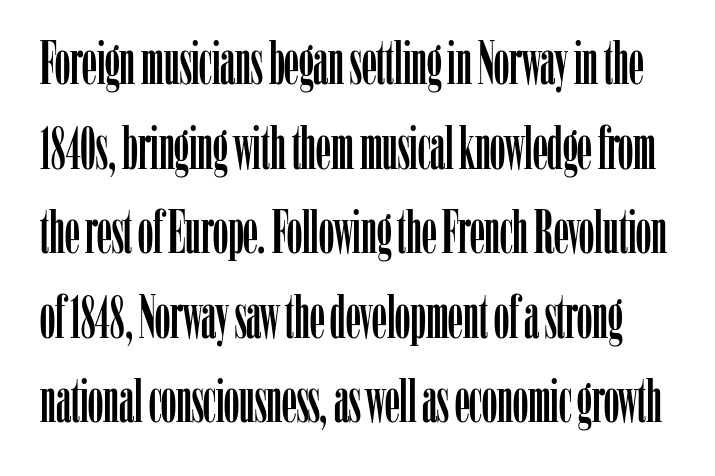
The image shows 60 px condensed serif type, upright; set normal line spacing (1.41x), normal letter spacing, not underlined; low stroke contrast and a medium x-height.
